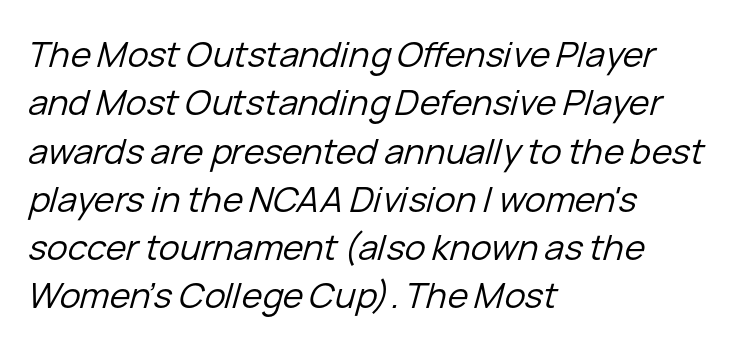
Q: Is the text bold? A: No.
Q: Is the text italic (slanted)? A: Yes, it leans right by about 15 degrees.
Q: Is the text underlined? A: No.
Q: How is the paragraph aligned? A: Left-aligned.
Q: Is the spacing between letters normal or unusually wide? A: Normal.
Q: Is the spacing between lines tight, normal or loose? A: Normal.
Q: Width (condensed, normal, or wide)? A: Normal.
Q: Stroke contrast? A: Low.
Q: x-height? A: Medium.
Q: Monospaced? A: No.
